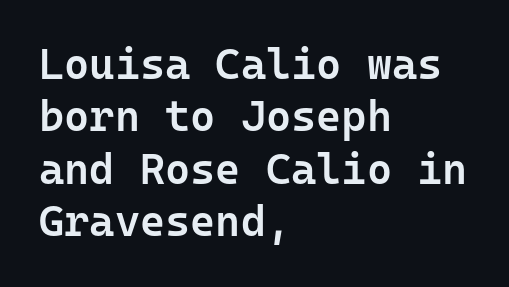
The image shows 43 px semibold sans-serif type, upright, monospaced; set left-aligned, line spacing 1.22x, normal letter spacing, not underlined; low stroke contrast and a medium x-height.
